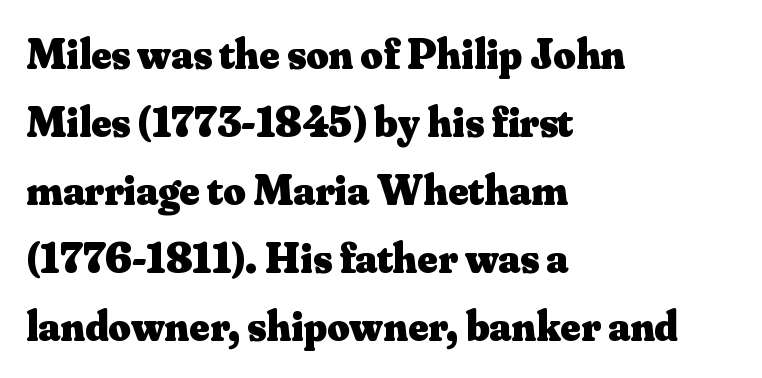
Little horizontal feet cap the strokes, marking this as serif type. Note the varied advance widths — an 'i' is clearly narrower than an 'm'. The lettering stays uniformly vertical, giving the passage a roman look. Plain, unruled lines of type. Default kerning and tracking; the words read as compact shapes.
